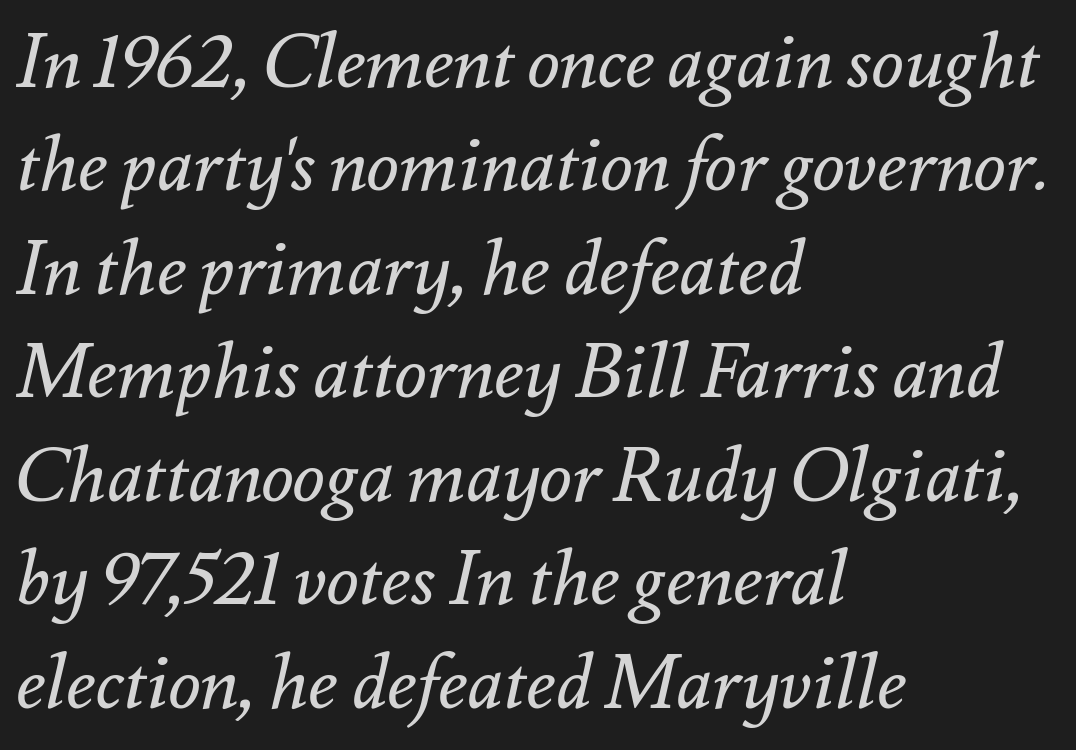
The image shows 75 px regular-weight type, italic (leaning right); set left-aligned, normal line spacing (1.38x), normal letter spacing, not underlined; medium stroke contrast and a small x-height.
